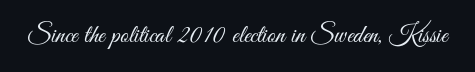
Q: Is the text bold? A: No.
Q: Is the text italic (slanted)? A: Yes.
Q: Is the text underlined? A: No.
Q: Is the spacing between letters normal or unusually wide? A: Normal.
